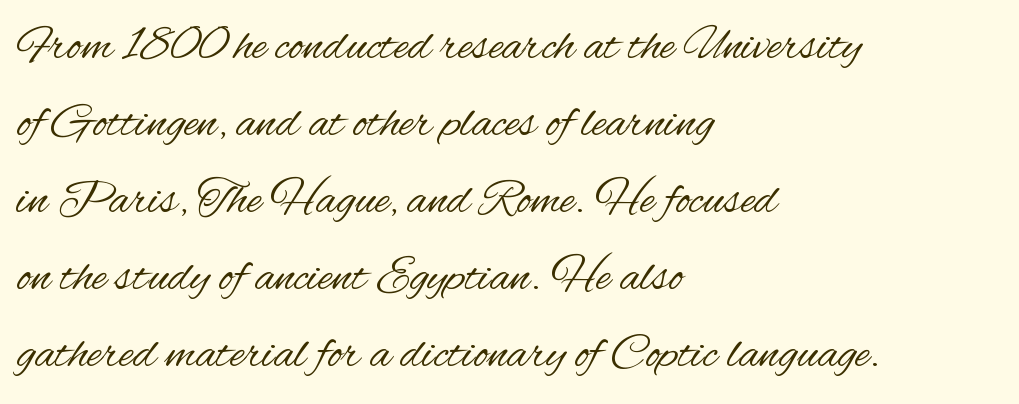
Q: Is the text bold? A: No.
Q: Is the text italic (slanted)? A: Yes.
Q: Is the typeface a serif or a sans-serif typeface? A: Sans-serif.
Q: Is the text underlined? A: No.
Q: How is the paragraph aligned? A: Left-aligned.
Q: Is the spacing between letters normal or unusually wide? A: Normal.
Q: Is the spacing between lines tight, normal or loose? A: Normal.
Q: Width (condensed, normal, or wide)? A: Condensed.
Q: Stroke contrast? A: Medium.
Q: x-height? A: Small.
Q: Monospaced? A: No.
